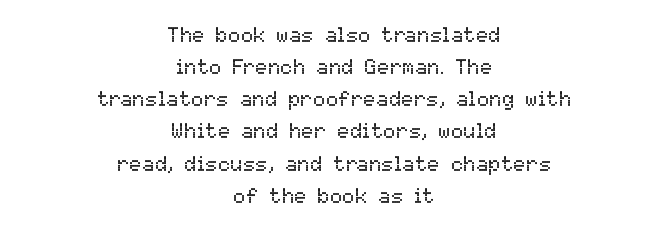
The space beneath each line is pristine and unruled. The whitespace from short lines is split evenly between both sides. Here the glyphs are tracked normally, forming tight word shapes. A typesetter would call this leading conventional body-copy spacing. Caption: face not bold, strokes unweighted. This is the regular roman posture of the typeface.
